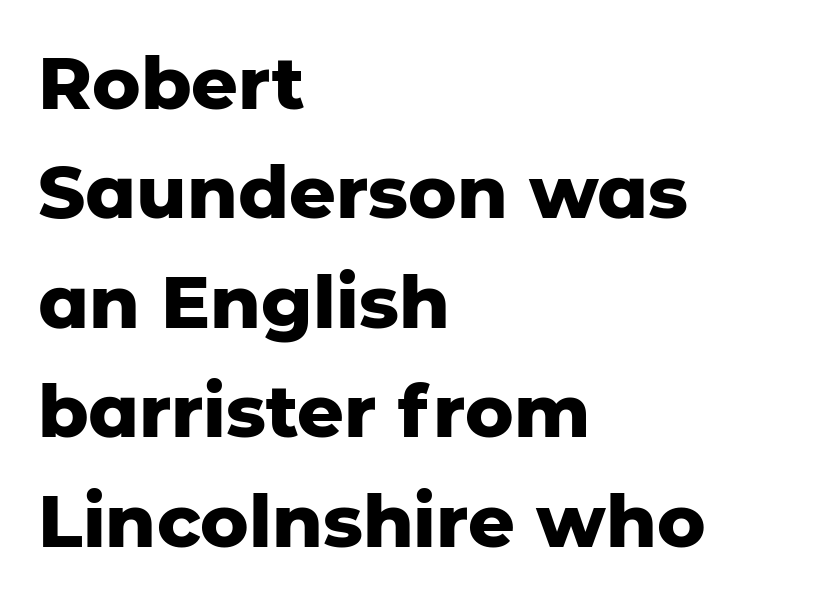
Q: Is the text bold? A: Yes.
Q: Is the text italic (slanted)? A: No, it is upright.
Q: Is the typeface a serif or a sans-serif typeface? A: Sans-serif.
Q: Is the text underlined? A: No.
Q: How is the paragraph aligned? A: Left-aligned.
Q: Is the spacing between letters normal or unusually wide? A: Normal.
Q: Is the spacing between lines tight, normal or loose? A: Normal.
Q: Width (condensed, normal, or wide)? A: Normal.
Q: Stroke contrast? A: Low.
Q: x-height? A: Medium.
Q: Monospaced? A: No.
